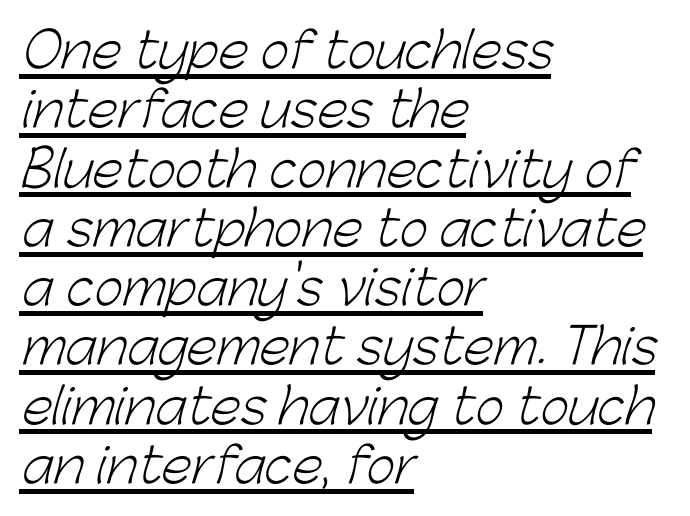
The image shows 49 px light sans-serif type; set left-aligned, line spacing 1.21x, normal letter spacing, underlined; low stroke contrast and a medium x-height.
